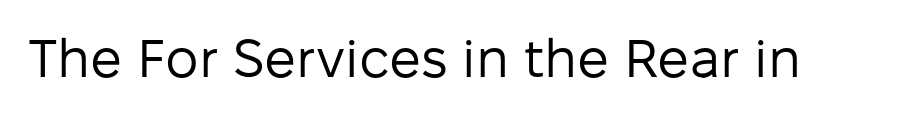
The image shows 53 px regular-weight sans-serif type, upright; set normal letter spacing, not underlined; low stroke contrast and a medium x-height.
